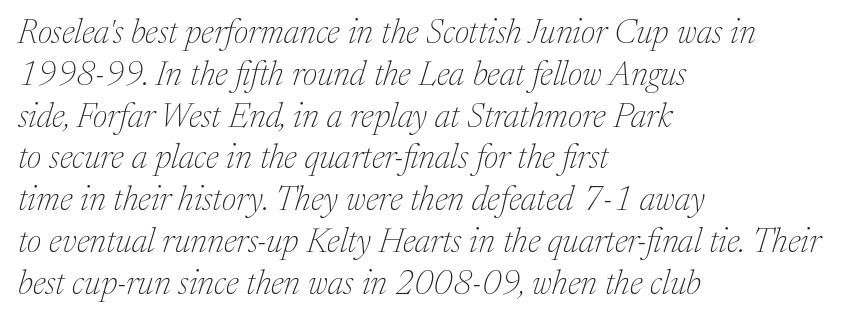
{"serif": "yes", "italic": "yes", "lean": "right", "slant_degrees": 17, "bold": "no", "weight": "thin", "width": "normal", "stroke_contrast": "medium", "x_height": "medium", "monospaced": "no", "underline": "no", "align": "left", "line_spacing_ratio": 1.23, "letter_spacing": "normal", "letter_spacing_em": 0.0, "glyph_px": 34}
